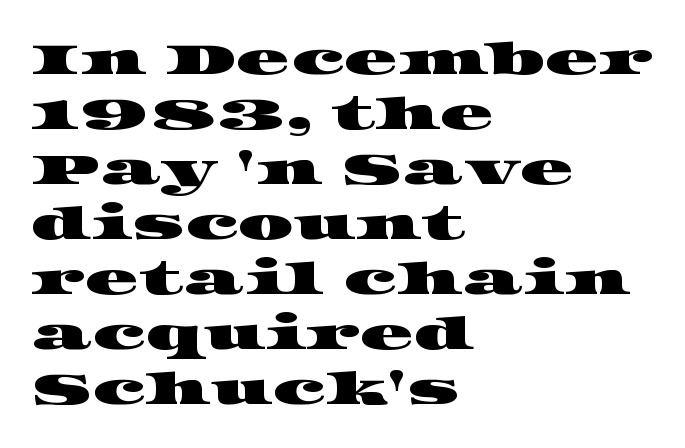
Q: Is the typeface a serif or a sans-serif typeface? A: Serif.
Q: Is the text underlined? A: No.
Q: How is the paragraph aligned? A: Left-aligned.
Q: Is the spacing between letters normal or unusually wide? A: Normal.
Q: Is the spacing between lines tight, normal or loose? A: Normal.
Q: Width (condensed, normal, or wide)? A: Wide.
Q: Stroke contrast? A: High.
Q: x-height? A: Large.
Q: Monospaced? A: No.
